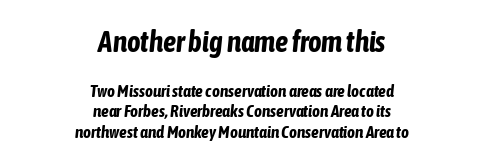
Q: Is the text bold? A: Yes.
Q: Is the text italic (slanted)? A: Yes, it leans right by about 6 degrees.
Q: Is the text underlined? A: No.
Q: How is the paragraph aligned? A: Centered.
Q: Is the spacing between letters normal or unusually wide? A: Normal.
Q: Which block of text is set in a larger size, the first (top) or the second (bottom)? A: The first (top) one.
Q: Width (condensed, normal, or wide)? A: Condensed.
Q: Stroke contrast? A: Low.
Q: x-height? A: Medium.
Q: Monospaced? A: No.
